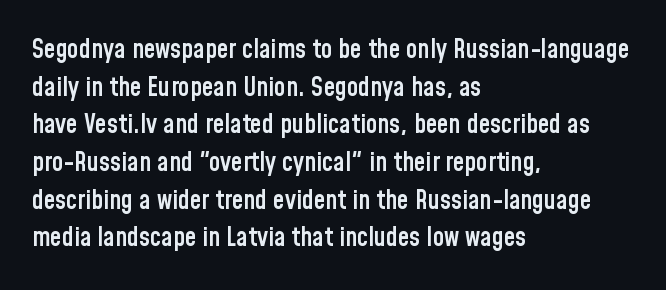
Q: Is the text bold? A: Semi-bold.
Q: Is the text italic (slanted)? A: No, it is upright.
Q: Is the text underlined? A: No.
Q: How is the paragraph aligned? A: Left-aligned.
Q: Is the spacing between letters normal or unusually wide? A: Normal.
Q: Is the spacing between lines tight, normal or loose? A: Normal.
